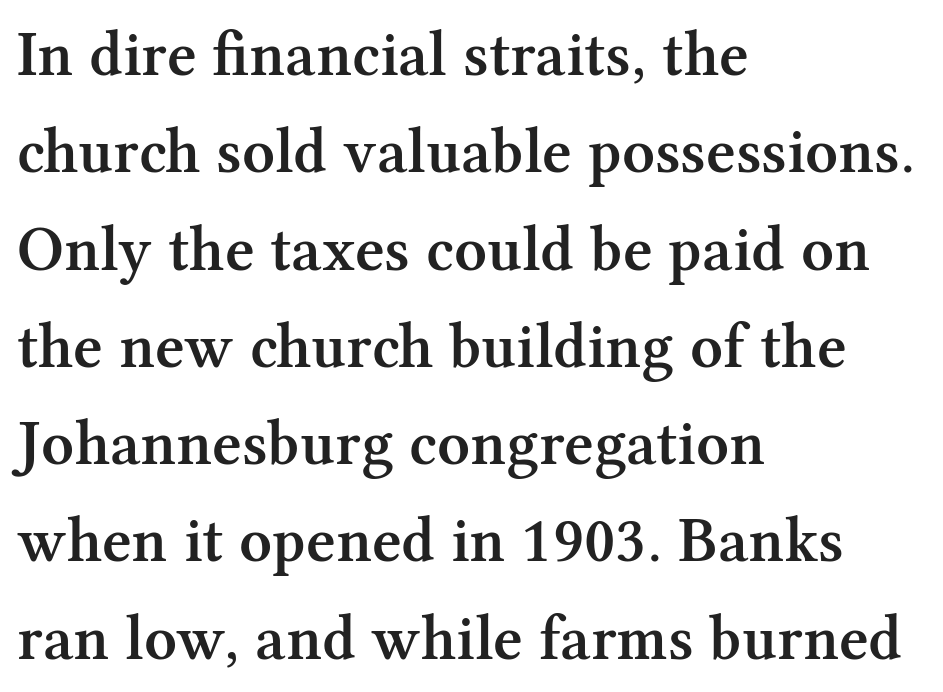
The image shows 64 px semibold serif type, upright; set left-aligned, normal line spacing (1.52x), normal letter spacing, not underlined; medium stroke contrast and a medium x-height.
